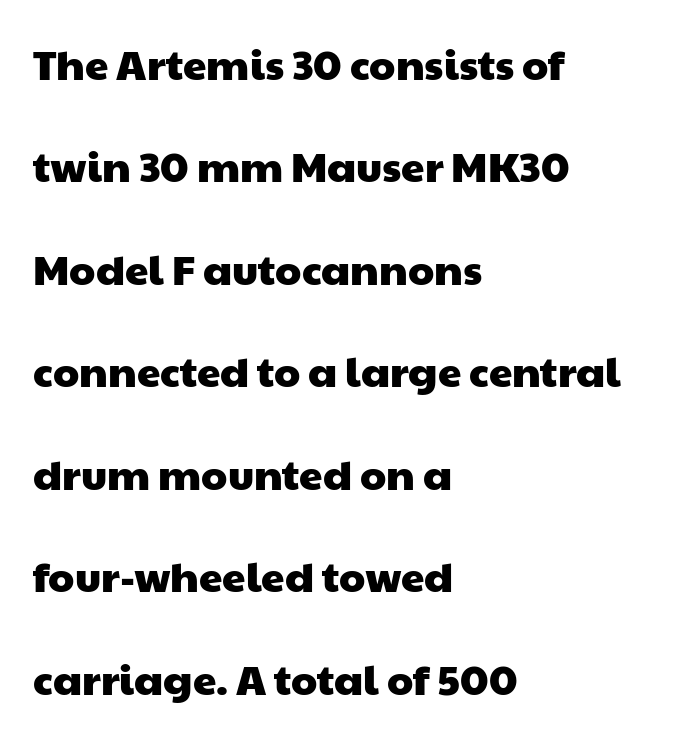
Q: Is the typeface a serif or a sans-serif typeface? A: Sans-serif.
Q: Is the text underlined? A: No.
Q: How is the paragraph aligned? A: Left-aligned.
Q: Is the spacing between letters normal or unusually wide? A: Normal.
Q: Is the spacing between lines tight, normal or loose? A: Loose.
Q: Width (condensed, normal, or wide)? A: Wide.
Q: Stroke contrast? A: Low.
Q: x-height? A: Medium.
Q: Monospaced? A: No.
